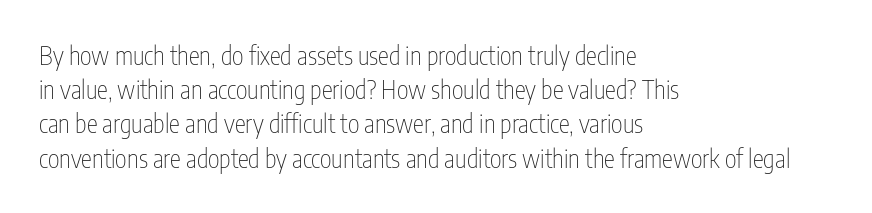
The area under the type is left untouched. A roman cut, with each character standing at attention. Observe the ordinary spacing: letters are neighbours, not strangers. Notice how the passage keeps a crisp vertical edge on the left only.
